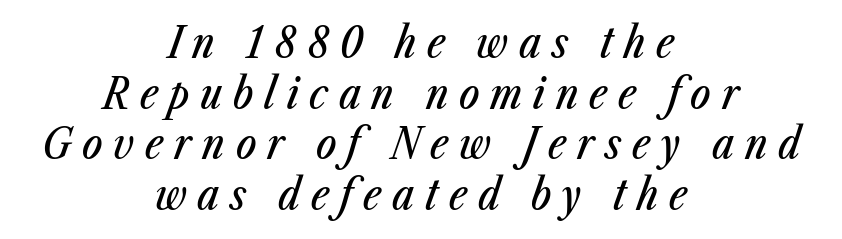
{"italic": "yes", "lean": "right", "slant_degrees": 23, "width": "condensed", "stroke_contrast": "low", "x_height": "medium", "monospaced": "no", "underline": "no", "align": "center", "line_spacing_ratio": 1.18, "letter_spacing": "wide", "letter_spacing_em": 0.25, "glyph_px": 43}
